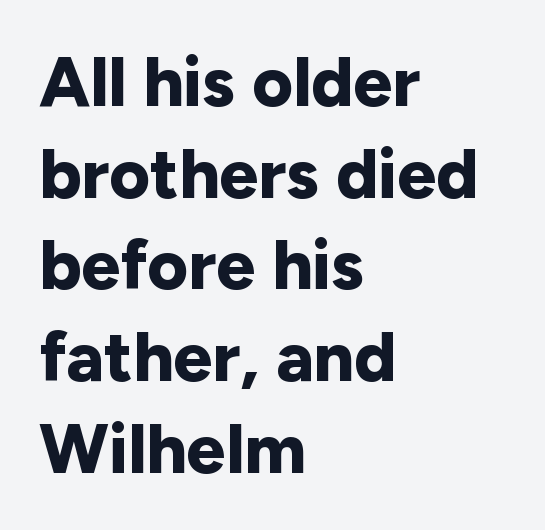
Q: Is the text bold? A: Yes.
Q: Is the text italic (slanted)? A: No, it is upright.
Q: Is the typeface a serif or a sans-serif typeface? A: Sans-serif.
Q: Is the text underlined? A: No.
Q: How is the paragraph aligned? A: Left-aligned.
Q: Is the spacing between letters normal or unusually wide? A: Normal.
Q: Is the spacing between lines tight, normal or loose? A: Normal.
Q: Width (condensed, normal, or wide)? A: Normal.
Q: Stroke contrast? A: Low.
Q: x-height? A: Medium.
Q: Monospaced? A: No.
